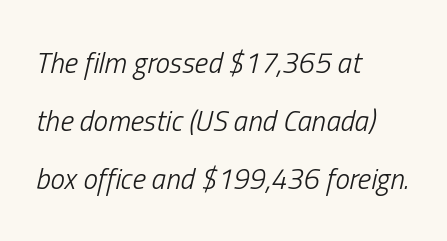
{"italic": "yes", "lean": "right", "slant_degrees": 13, "bold": "no", "weight": "light", "width": "condensed", "stroke_contrast": "low", "x_height": "medium", "monospaced": "no", "underline": "no", "align": "left", "line_spacing": "loose", "line_spacing_ratio": 2.0, "letter_spacing": "normal", "letter_spacing_em": 0.0, "glyph_px": 29}
